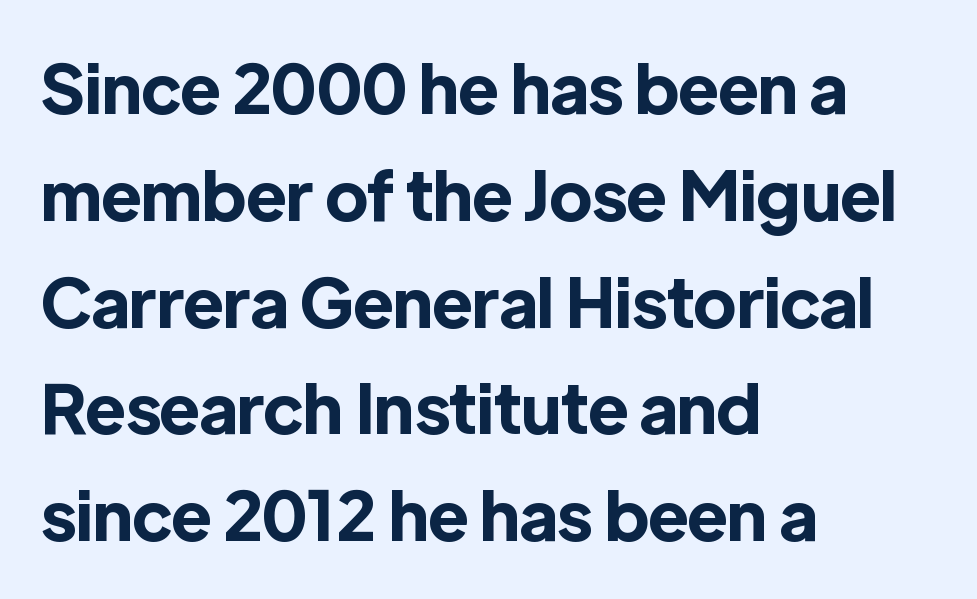
{"serif": "no", "italic": "no", "bold": "yes", "weight": "bold", "width": "normal", "x_height": "medium", "monospaced": "no", "underline": "no", "align": "left", "line_spacing": "normal", "line_spacing_ratio": 1.57, "letter_spacing": "normal", "letter_spacing_em": 0.0, "glyph_px": 68}
